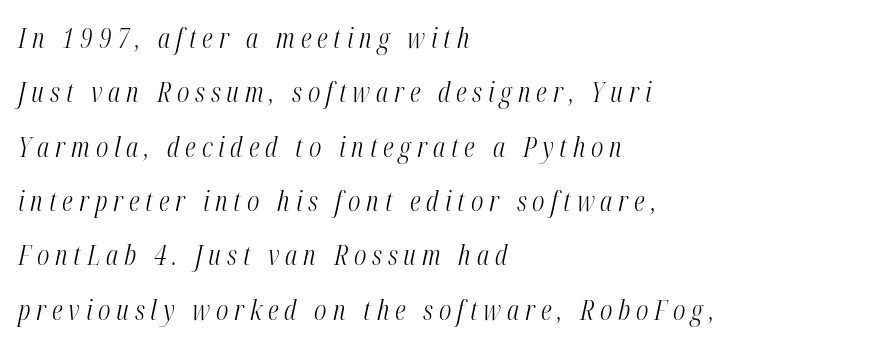
The image shows 28 px light, condensed type, italic (leaning right); set left-aligned, loose line spacing (1.94x), unusually wide letter spacing (+0.21 em), not underlined; medium stroke contrast and a medium x-height.
